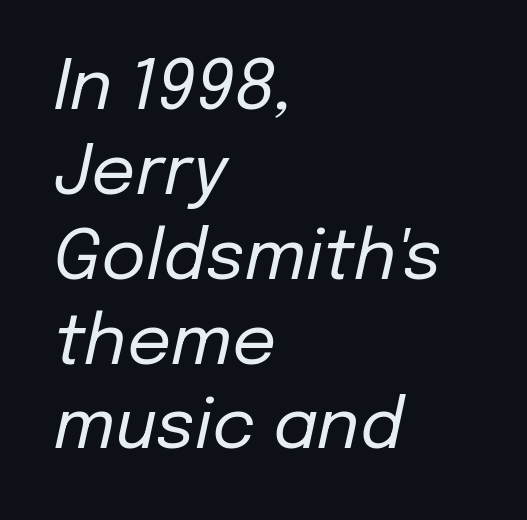
The image shows 69 px regular-weight type, italic (leaning right); set left-aligned, line spacing 1.23x, normal letter spacing, not underlined; low stroke contrast and a medium x-height.
